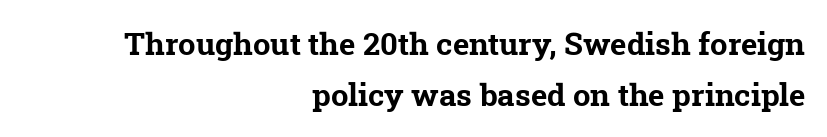
{"serif": "yes", "bold": "yes", "weight": "bold", "width": "normal", "stroke_contrast": "low", "x_height": "medium", "monospaced": "no", "underline": "no", "align": "right", "line_spacing": "normal", "line_spacing_ratio": 1.64, "letter_spacing": "normal", "letter_spacing_em": 0.0, "glyph_px": 31}
